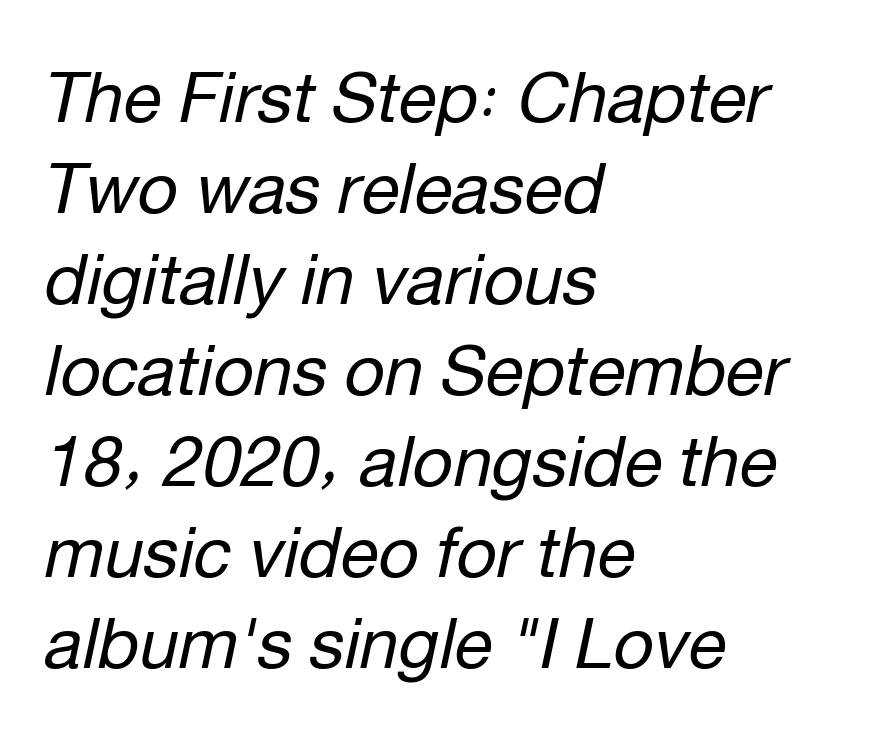
{"italic": "yes", "lean": "right", "slant_degrees": 12, "bold": "no", "weight": "regular", "width": "normal", "stroke_contrast": "low", "x_height": "medium", "monospaced": "no", "underline": "no", "align": "left", "line_spacing": "normal", "line_spacing_ratio": 1.3, "letter_spacing": "normal", "letter_spacing_em": 0.0, "glyph_px": 70}
